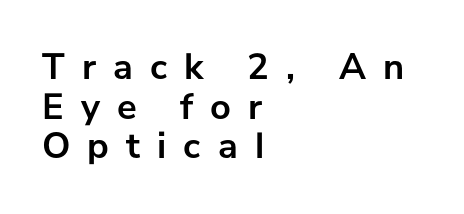
Line spacing here is tight. The lines in this sample share a left origin and differ only in where they stop. This sample uses a sans-serif face. Style check: upright. The passage shown is typed in a proportional face where columns would drift. The space directly below the letters is spotless.
